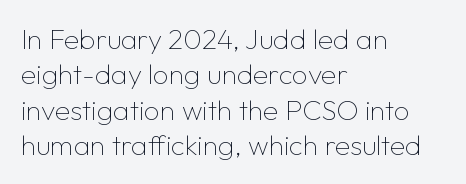
Q: Is the text bold? A: No.
Q: Is the text italic (slanted)? A: No, it is upright.
Q: Is the typeface a serif or a sans-serif typeface? A: Sans-serif.
Q: Is the text underlined? A: No.
Q: How is the paragraph aligned? A: Left-aligned.
Q: Is the spacing between letters normal or unusually wide? A: Normal.
Q: Is the spacing between lines tight, normal or loose? A: Normal.
Q: Width (condensed, normal, or wide)? A: Normal.
Q: Stroke contrast? A: Low.
Q: x-height? A: Medium.
Q: Monospaced? A: No.
